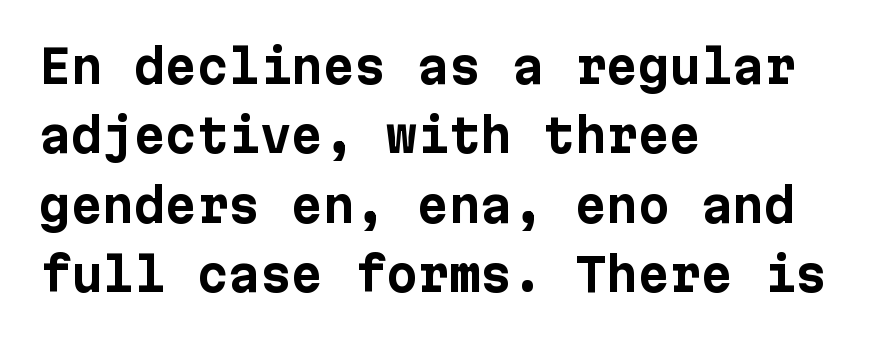
The image shows 45 px bold sans-serif type, upright; set left-aligned, normal line spacing (1.54x), normal letter spacing, not underlined; low stroke contrast and a medium x-height.
